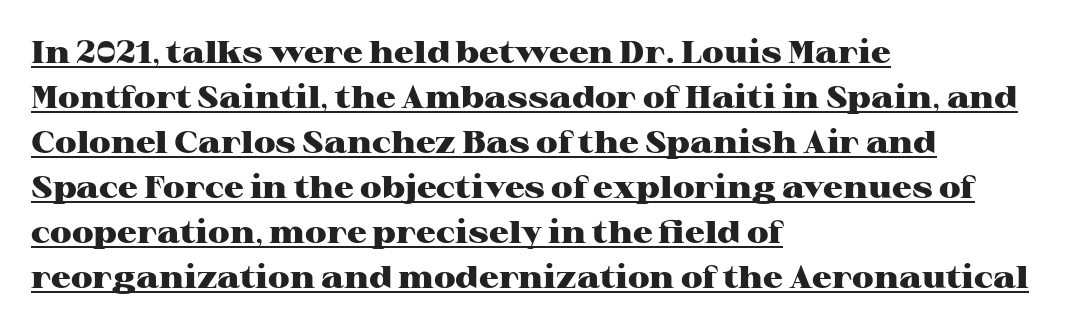
The image shows 31 px heavy, wide serif type, upright; set left-aligned, normal line spacing (1.45x), normal letter spacing, underlined; high stroke contrast and a medium x-height.
